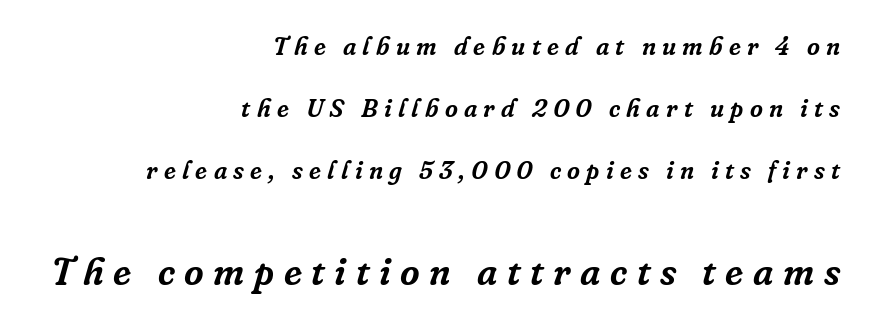
The image shows 38 px serif type, italic (leaning right); set right-aligned, loose line spacing (2.49x), unusually wide letter spacing (+0.25 em), not underlined; the second (bottom) block is 1.52x larger; low stroke contrast and a medium x-height.
